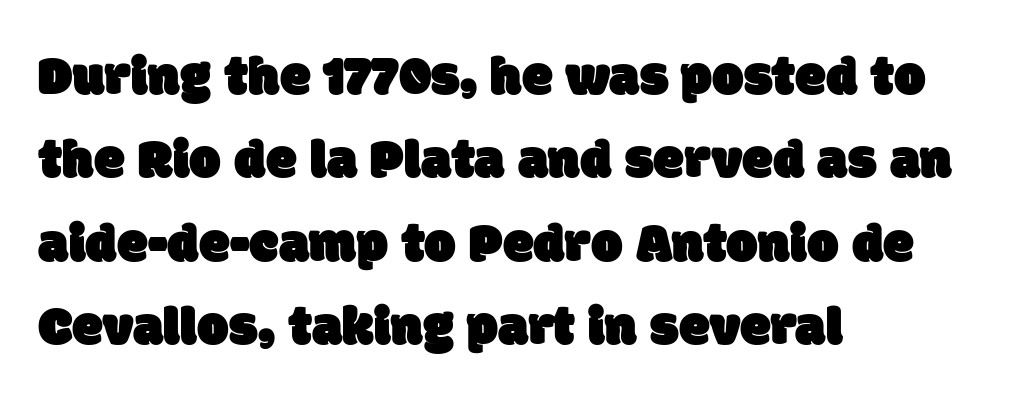
The rendering uses natural spacing where letterforms have individual widths. The face used here is rendered with its standard letterfit. Is the block centered? No — it sits flush against the left margin. Plain, unruled lines of type.
